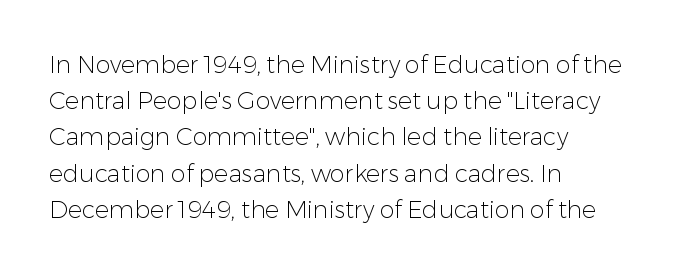
The image shows 24 px text type, upright; set left-aligned, normal line spacing (1.51x), normal letter spacing, not underlined.
